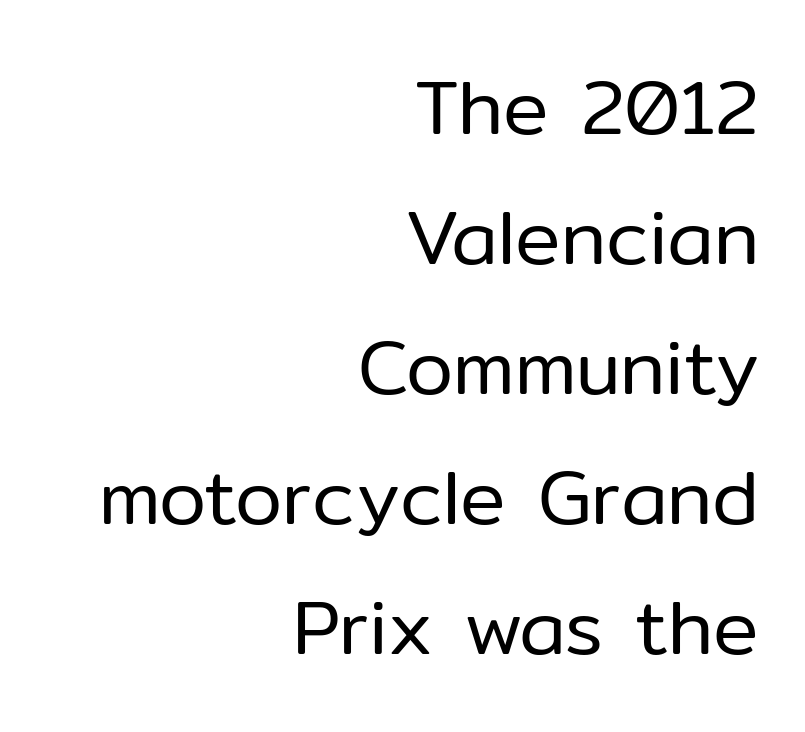
The image shows 76 px regular-weight sans-serif type, upright; set right-aligned, line spacing 1.71x, normal letter spacing, not underlined; low stroke contrast and a medium x-height.
